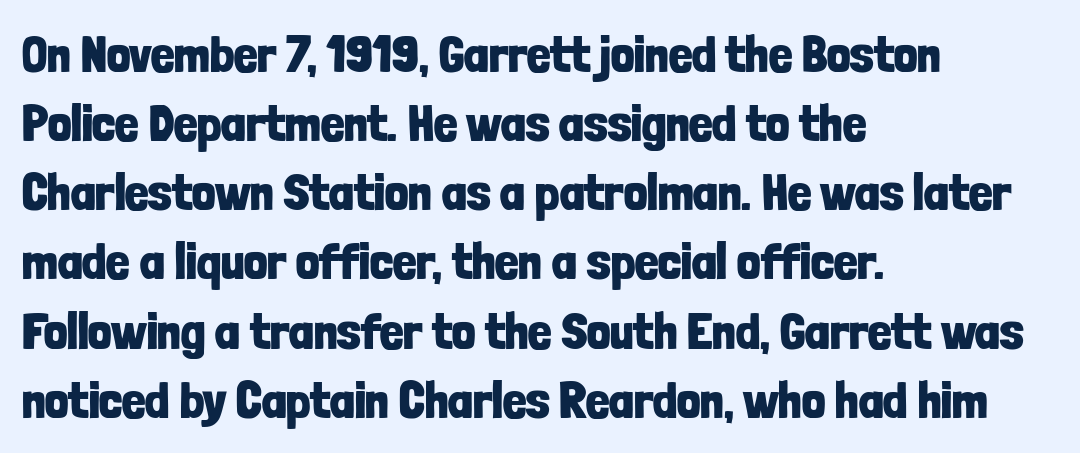
This block has exactly the height ordinary leading produces. The face used here is a sans, in the tradition of grotesques and geometrics. Weight: bold. Only glyphs here, with clear space below each row. A student would call this left alignment; a typographer would say flush left, rag right. Proportional: the letters do not fall into vertical columns.
